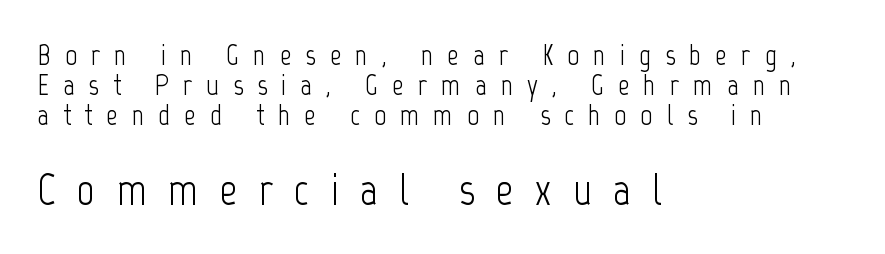
{"serif": "no", "italic": "no", "bold": "no", "weight": "light", "width": "condensed", "stroke_contrast": "low", "x_height": "medium", "monospaced": "no", "underline": "no", "align": "left", "line_spacing": "tight", "line_spacing_ratio": 1.04, "letter_spacing": "wide", "letter_spacing_em": 0.48, "larger_block": "second", "size_ratio": 1.52, "glyph_px": 44}
